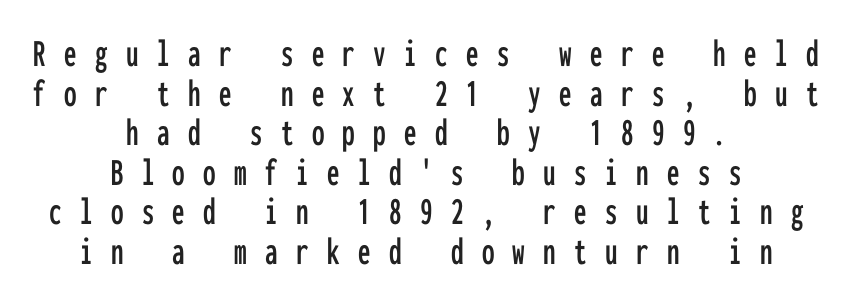
{"serif": "no", "italic": "no", "width": "condensed", "stroke_contrast": "low", "x_height": "medium", "monospaced": "yes", "underline": "no", "align": "center", "line_spacing": "tight", "line_spacing_ratio": 0.99, "letter_spacing": "wide", "letter_spacing_em": 0.46, "glyph_px": 40}
